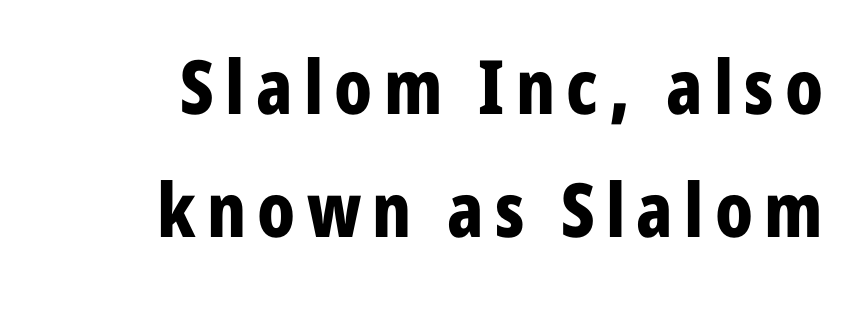
Q: Is the text bold? A: Yes.
Q: Is the text italic (slanted)? A: No, it is upright.
Q: Is the typeface a serif or a sans-serif typeface? A: Sans-serif.
Q: Is the text underlined? A: No.
Q: Is the spacing between lines tight, normal or loose? A: Normal.
Q: Width (condensed, normal, or wide)? A: Condensed.
Q: Stroke contrast? A: Low.
Q: x-height? A: Medium.
Q: Monospaced? A: No.
